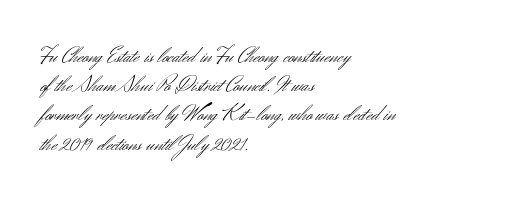
The image shows 23 px text type; set left-aligned, normal line spacing (1.27x), normal letter spacing, not underlined.
